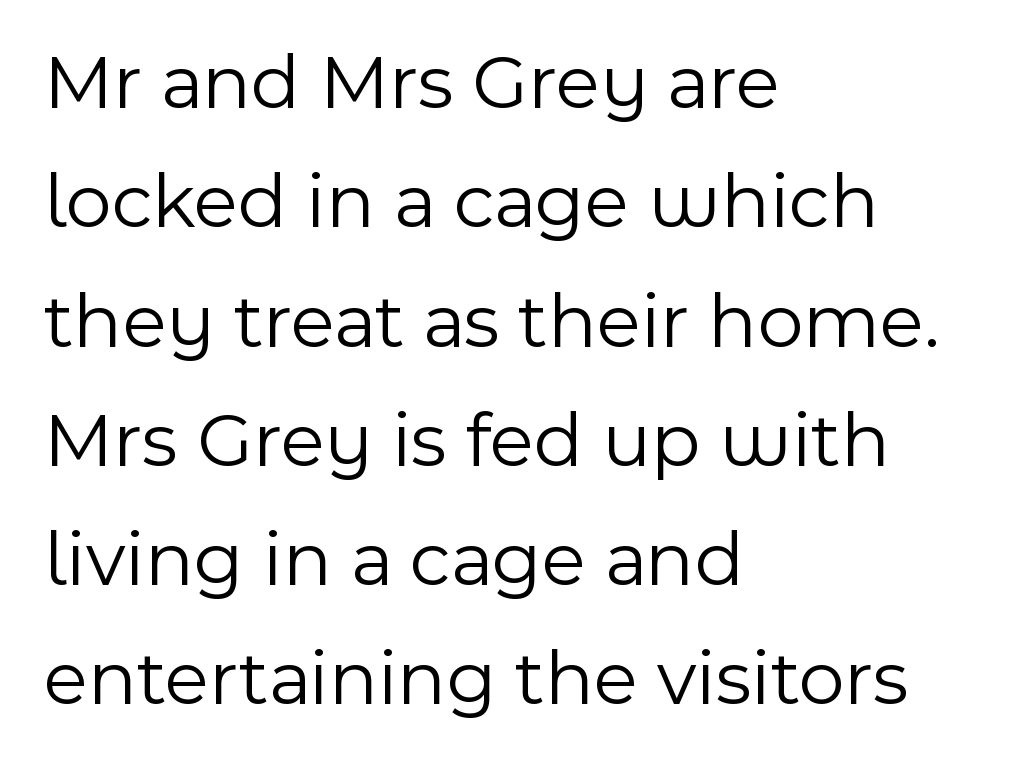
Nope, no serifs anywhere on these letters. The letters stand upright; this is a roman face. A clean baseline with only descenders dipping below it. A typesetter would call this zero additional tracking. Notice how descenders clear the ascenders below comfortably — that's standard leading.
